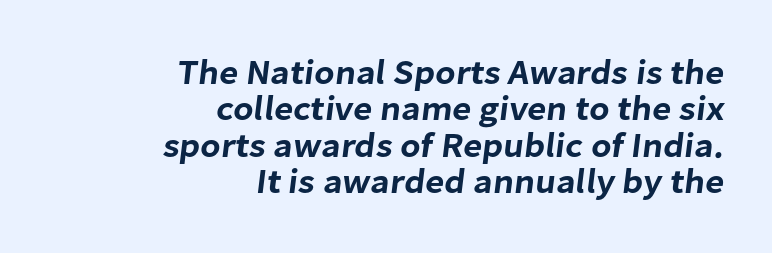
Q: Is the typeface a serif or a sans-serif typeface? A: Sans-serif.
Q: Is the text underlined? A: No.
Q: How is the paragraph aligned? A: Right-aligned.
Q: Is the spacing between letters normal or unusually wide? A: Normal.
Q: Is the spacing between lines tight, normal or loose? A: Tight.
Q: Width (condensed, normal, or wide)? A: Normal.
Q: Stroke contrast? A: Low.
Q: x-height? A: Medium.
Q: Monospaced? A: No.
